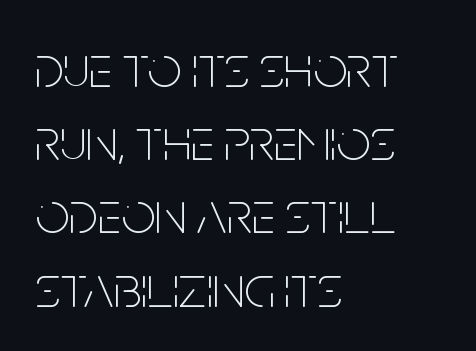
Students, note that the glyphs here touch the page at normal intervals. No italicization has been applied; the sample stays upright. A bare baseline throughout the passage. Counters stay open thanks to moderate or lighter strokes. Is the block centered? No — it sits flush against the left margin. Here the designer chose a conventional face with non-uniform glyph widths.
